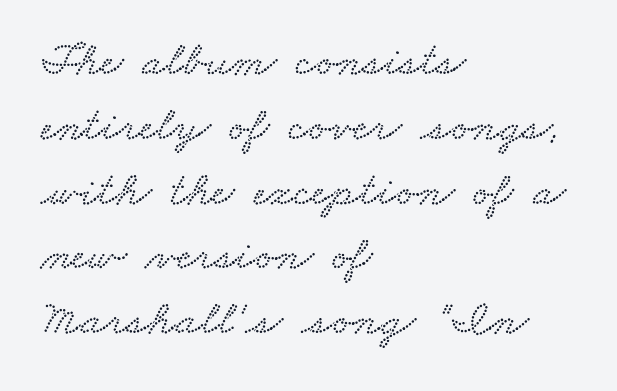
{"width": "wide", "stroke_contrast": "low", "x_height": "small", "monospaced": "no", "underline": "no", "align": "left", "line_spacing": "normal", "line_spacing_ratio": 1.35, "letter_spacing": "normal", "letter_spacing_em": 0.0, "glyph_px": 48}
